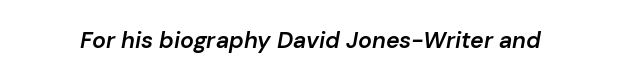
Q: Is the text bold? A: Semi-bold.
Q: Is the text italic (slanted)? A: Yes, it leans right by about 10 degrees.
Q: Is the text underlined? A: No.
Q: Is the spacing between letters normal or unusually wide? A: Normal.
